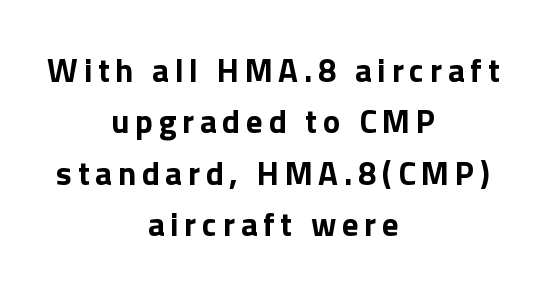
One glance says typical: line gaps are just what's usual. The whitespace from short lines is split evenly between both sides. Do the characters align in a grid? No, the font is proportional. Every stem runs plumb, perpendicular to the baseline.
